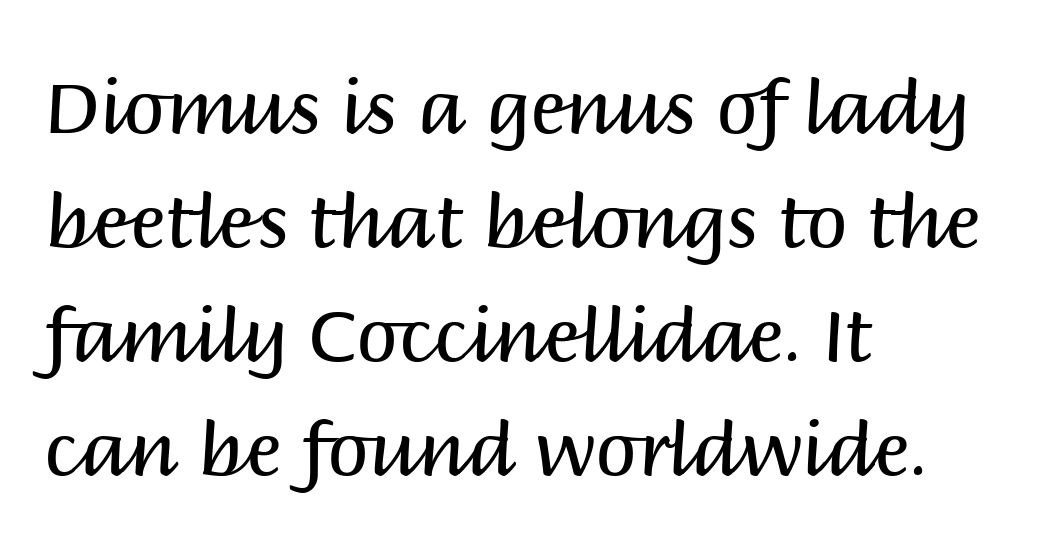
The image shows 74 px regular-weight sans-serif type; set left-aligned, normal line spacing (1.54x), normal letter spacing, not underlined; medium stroke contrast and a large x-height.
